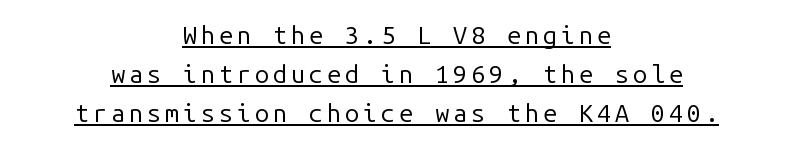
Notice how the stems are strictly vertical — no italics here. This rendering uses center alignment, leaving both contours irregular but symmetric. Baseline-to-baseline distance is the conventional proportion of letter height. The typesetting does not lean heavy: it is not bold. The passage shown is underscored from start to finish.
